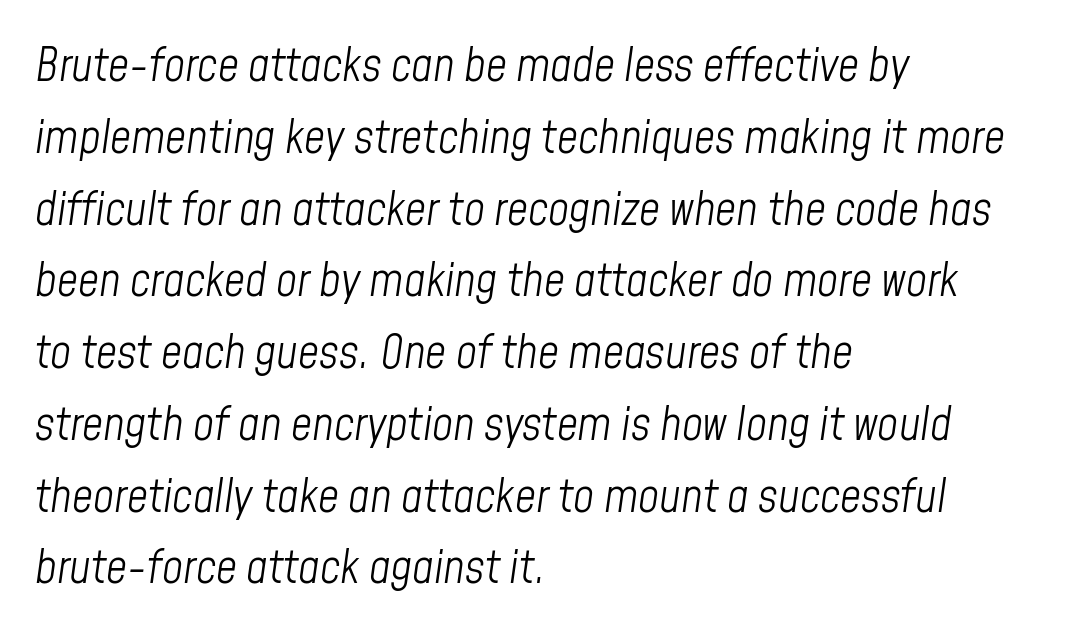
Each row of text sits above clean, open space. This sample keeps an unexceptional amount of space between lines. There's an unmistakable incline to the writing here. Heft: none added — not bold. Looks like regular typesetting: each glyph gets only the width it needs. The letterforms sit shoulder to shoulder at normal distance.
